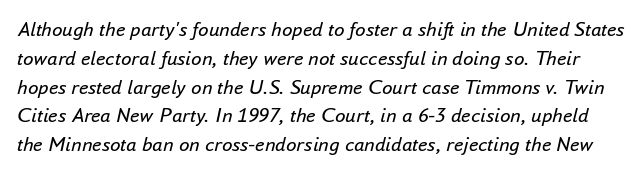
The image shows 21 px text type, italic (leaning right); set normal line spacing (1.37x), normal letter spacing, not underlined.
